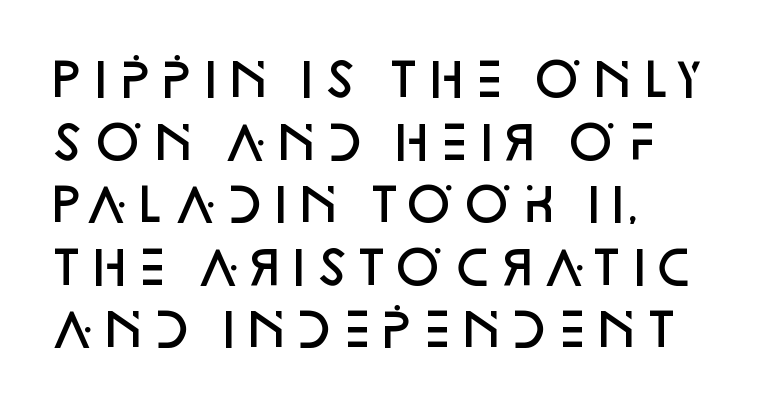
{"serif": "no", "italic": "no", "bold": "semi", "weight": "semibold", "width": "normal", "stroke_contrast": "low", "x_height": "large", "monospaced": "no", "underline": "no", "line_spacing": "normal", "line_spacing_ratio": 1.36, "letter_spacing": "normal", "letter_spacing_em": 0.0, "glyph_px": 46}
